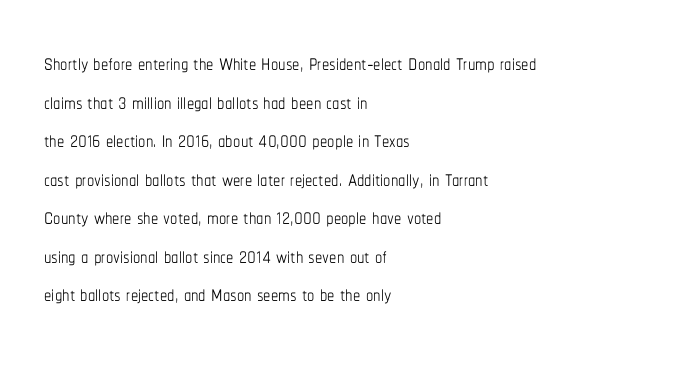
Q: Is the text bold? A: No.
Q: Is the text italic (slanted)? A: No, it is upright.
Q: Is the text underlined? A: No.
Q: How is the paragraph aligned? A: Left-aligned.
Q: Is the spacing between letters normal or unusually wide? A: Normal.
Q: Is the spacing between lines tight, normal or loose? A: Normal.
Q: Width (condensed, normal, or wide)? A: Condensed.
Q: Stroke contrast? A: Low.
Q: x-height? A: Medium.
Q: Monospaced? A: No.
